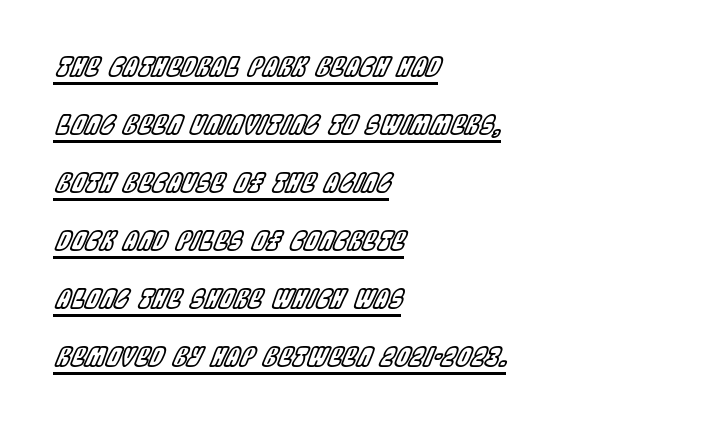
{"italic": "yes", "lean": "right", "slant_degrees": 22, "underline": "yes", "align": "left", "line_spacing": "loose", "line_spacing_ratio": 2.23, "letter_spacing": "normal", "letter_spacing_em": 0.0, "glyph_px": 26}
